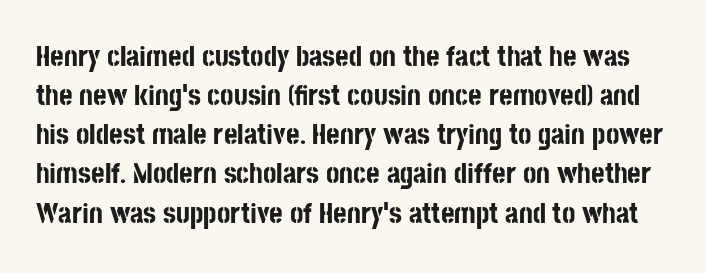
The image shows 29 px bold, condensed sans-serif type, upright; set normal line spacing (1.35x), normal letter spacing, not underlined; low stroke contrast and a large x-height.
